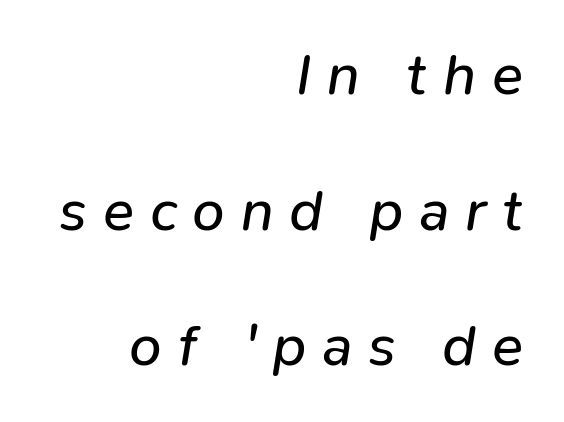
The image shows 58 px regular-weight type, italic (leaning right); set right-aligned, loose line spacing (2.34x), unusually wide letter spacing (+0.27 em), not underlined; low stroke contrast and a medium x-height.
